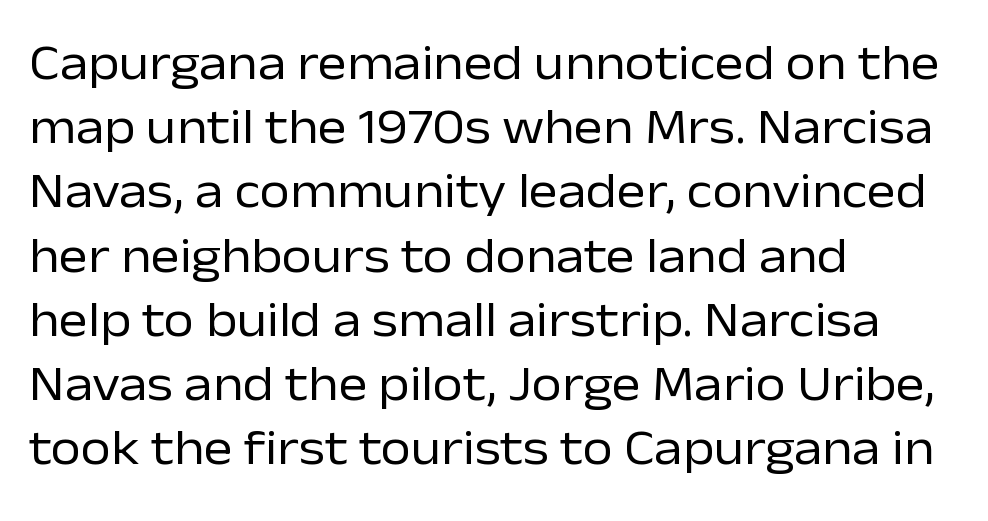
The image shows 49 px regular-weight sans-serif type, upright; set left-aligned, normal line spacing (1.31x), normal letter spacing, not underlined; low stroke contrast and a medium x-height.
